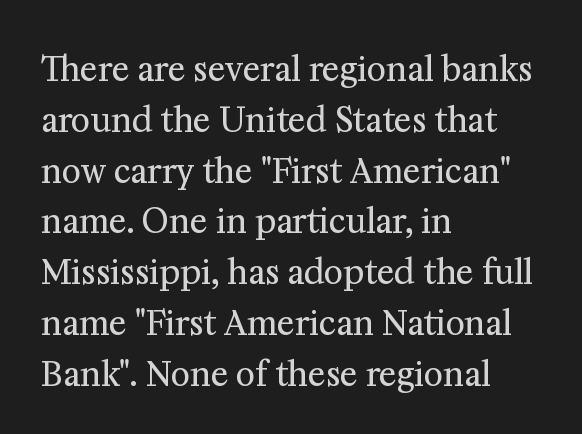
The image shows 33 px regular-weight serif type, upright; set left-aligned, normal line spacing (1.54x), normal letter spacing, not underlined; medium stroke contrast and a medium x-height.
